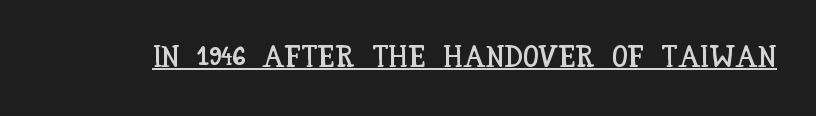
Q: Is the text italic (slanted)? A: No, it is upright.
Q: Is the text underlined? A: Yes.
Q: Is the spacing between letters normal or unusually wide? A: Normal.
Q: Width (condensed, normal, or wide)? A: Condensed.
Q: Stroke contrast? A: Low.
Q: x-height? A: Large.
Q: Monospaced? A: No.
